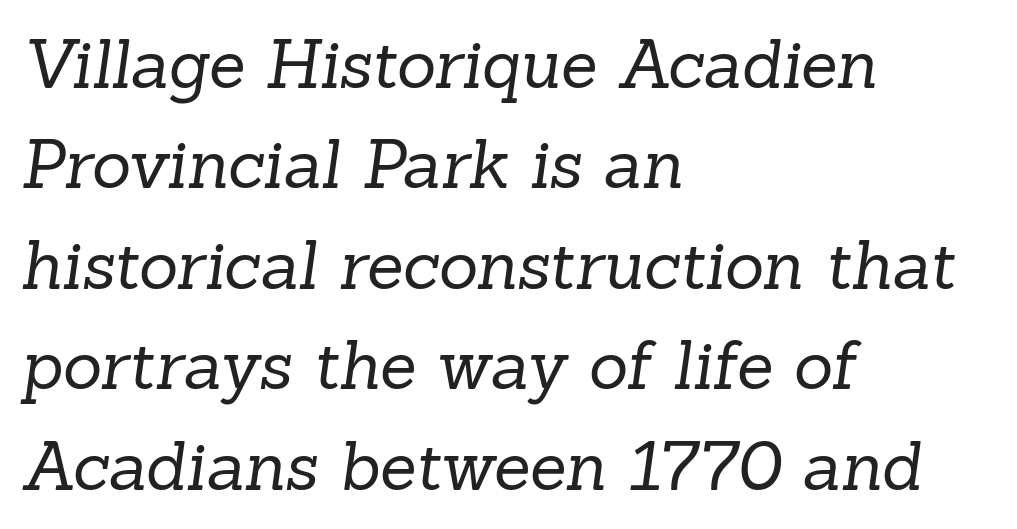
The rag falls on the right side of this text block. You could not count columns in this text — the font is proportionally spaced. The typesetting does not lean heavy: it is not bold. Baseline-to-baseline distance is the conventional proportion of letter height. What kind of face is this? One with serifs. Tracking here is standard; glyphs follow each other at the usual distance.
